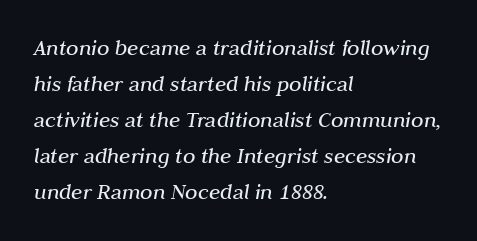
Q: Is the text bold? A: No.
Q: Is the text italic (slanted)? A: Yes, it leans right by about 10 degrees.
Q: Is the text underlined? A: No.
Q: How is the paragraph aligned? A: Left-aligned.
Q: Is the spacing between letters normal or unusually wide? A: Normal.
Q: Is the spacing between lines tight, normal or loose? A: Normal.
